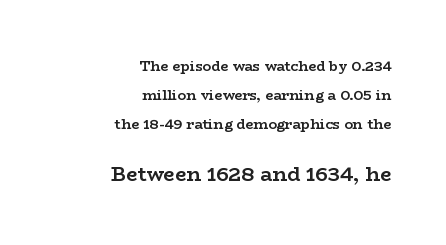
The image shows 20 px bold type, upright; set right-aligned, loose line spacing (2.07x), normal letter spacing, not underlined; the second (bottom) block is 1.43x larger.
